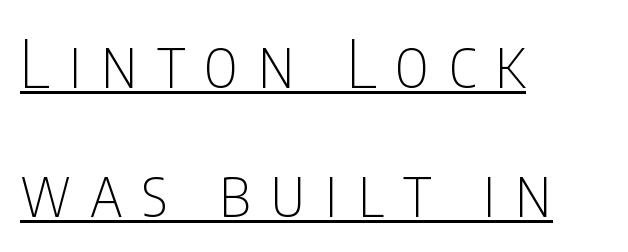
You could only call the tracking loose — the letters float apart. The rendering shows plain stroke endings on the letterforms — a sans-serif design. What decoration does the sample have? An underline. Successive baselines arrive slowly, with a big drop between each. Each line starts at the same left margin while the right side varies.
